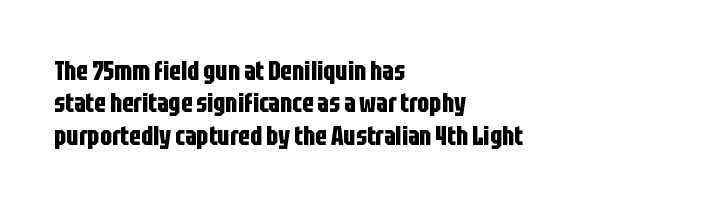
Q: Is the text bold? A: Yes.
Q: Is the text italic (slanted)? A: No, it is upright.
Q: Is the text underlined? A: No.
Q: How is the paragraph aligned? A: Left-aligned.
Q: Is the spacing between letters normal or unusually wide? A: Normal.
Q: Is the spacing between lines tight, normal or loose? A: Normal.
